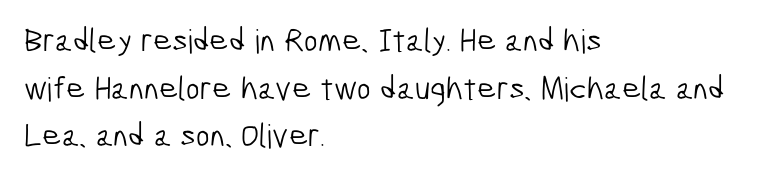
The image shows 33 px light, condensed sans-serif type; set left-aligned, normal line spacing (1.44x), normal letter spacing, not underlined; low stroke contrast and a medium x-height.
